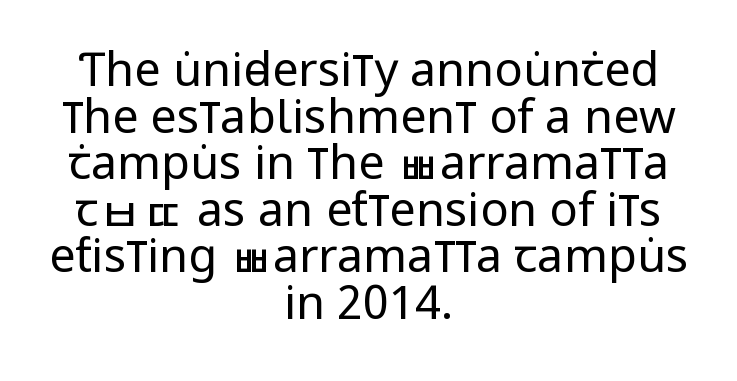
The weight would be labelled regular, book, light, or lighter still. This sample has the flowing, uneven cadence of proportional lettering. A typesetter would label this face a sans. Tightly led — the rows are bunched. Clear beneath every line of the passage.
